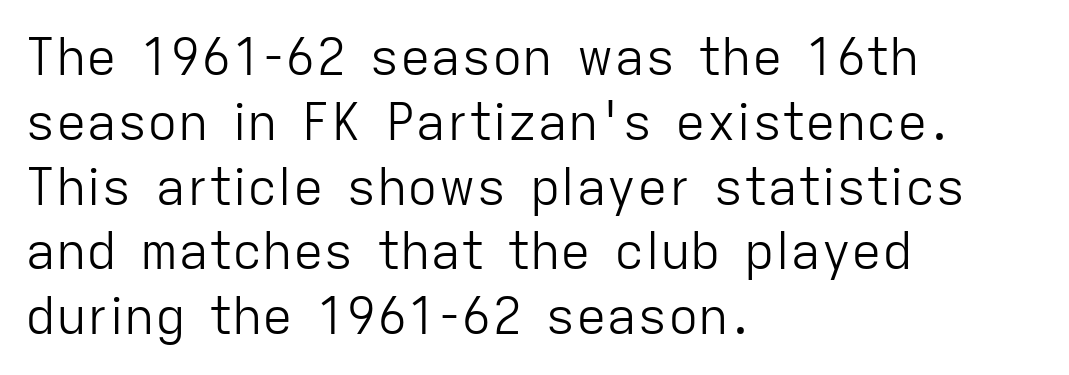
Q: Is the text bold? A: No.
Q: Is the text italic (slanted)? A: No, it is upright.
Q: Is the typeface a serif or a sans-serif typeface? A: Sans-serif.
Q: Is the text underlined? A: No.
Q: How is the paragraph aligned? A: Left-aligned.
Q: Is the spacing between letters normal or unusually wide? A: Normal.
Q: Is the spacing between lines tight, normal or loose? A: Normal.
Q: Width (condensed, normal, or wide)? A: Normal.
Q: Stroke contrast? A: Low.
Q: x-height? A: Medium.
Q: Monospaced? A: No.
